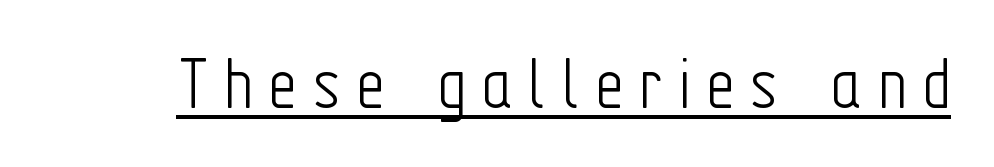
{"serif": "no", "italic": "no", "bold": "no", "weight": "light", "width": "condensed", "stroke_contrast": "low", "x_height": "medium", "monospaced": "no", "underline": "yes", "letter_spacing": "wide", "letter_spacing_em": 0.2, "glyph_px": 78}
